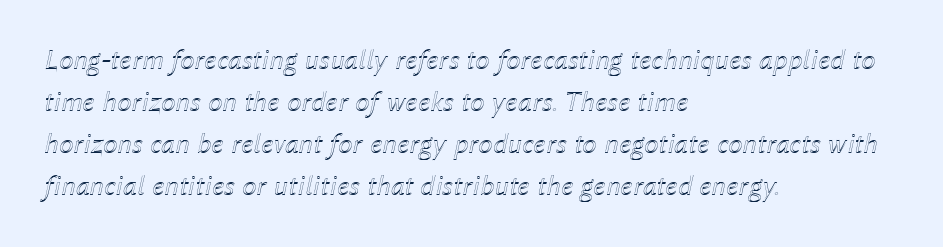
{"italic": "yes", "lean": "right", "slant_degrees": 12, "width": "normal", "x_height": "medium", "monospaced": "no", "underline": "no", "align": "left", "line_spacing": "normal", "line_spacing_ratio": 1.45, "letter_spacing": "normal", "letter_spacing_em": 0.0, "glyph_px": 29}
